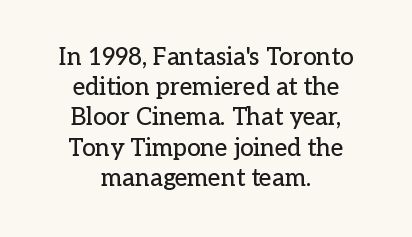
Inter-character spacing is left at the font's built-in metrics. Is the block centered? Yes — each line is placed symmetrically about the middle. Vertical strokes here are truly vertical. Does the leading feel generous? No, just average.
